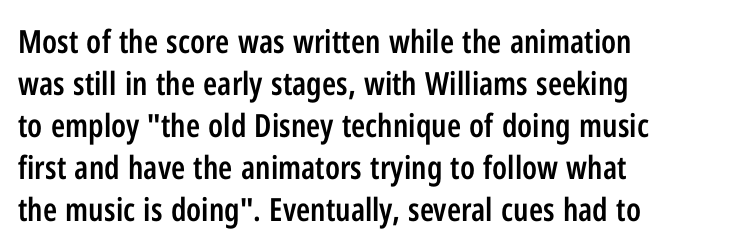
{"serif": "no", "italic": "no", "bold": "semi", "weight": "semibold", "width": "condensed", "stroke_contrast": "low", "x_height": "medium", "monospaced": "no", "underline": "no", "align": "left", "line_spacing": "normal", "line_spacing_ratio": 1.31, "letter_spacing": "normal", "letter_spacing_em": 0.0, "glyph_px": 32}
